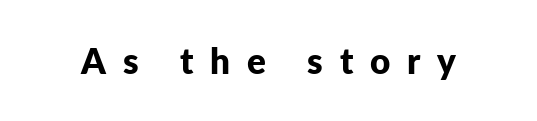
Loose tracking; the words dissolve into strings of separated letters. These words are printed bold, with thick strokes throughout. Serifs: no, the terminals of the letterforms are clean. You could not count columns in this text — the font is proportionally spaced. Decoration check: the copy has no underline.
